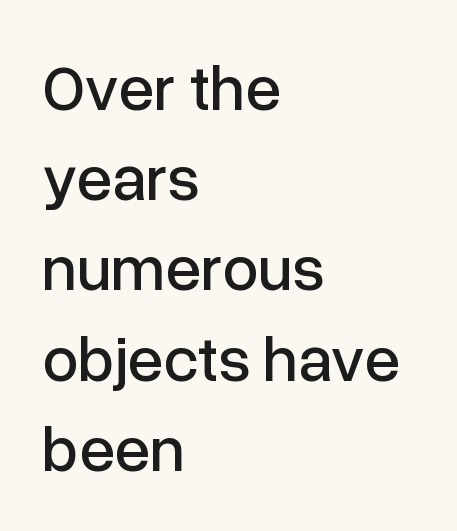
If you drew a ruler down the left edge, every line would touch it. This sample has the flowing, uneven cadence of proportional lettering. The line texture is even and compact thanks to regular tracking. No italicization has been applied; the sample stays upright. The space beneath each line is pristine and unruled.
